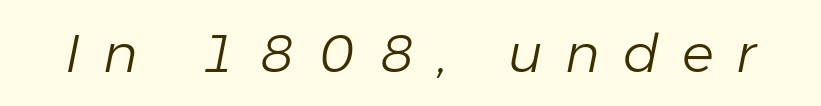
{"italic": "yes", "lean": "right", "slant_degrees": 11, "bold": "no", "weight": "light", "width": "normal", "stroke_contrast": "low", "x_height": "medium", "monospaced": "no", "underline": "no", "letter_spacing": "wide", "letter_spacing_em": 0.43, "glyph_px": 53}
